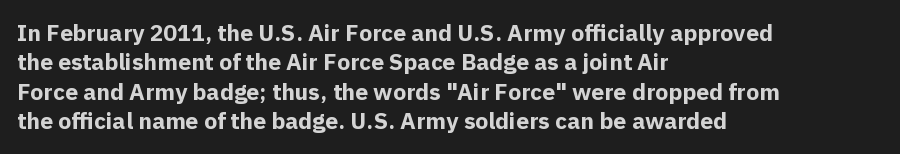
Q: Is the text bold? A: Yes.
Q: Is the text italic (slanted)? A: No, it is upright.
Q: Is the text underlined? A: No.
Q: How is the paragraph aligned? A: Left-aligned.
Q: Is the spacing between letters normal or unusually wide? A: Normal.
Q: Is the spacing between lines tight, normal or loose? A: Normal.
